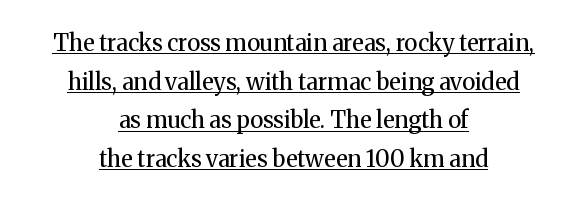
The image shows 23 px text type, upright; set centered, normal line spacing (1.68x), normal letter spacing, underlined.
